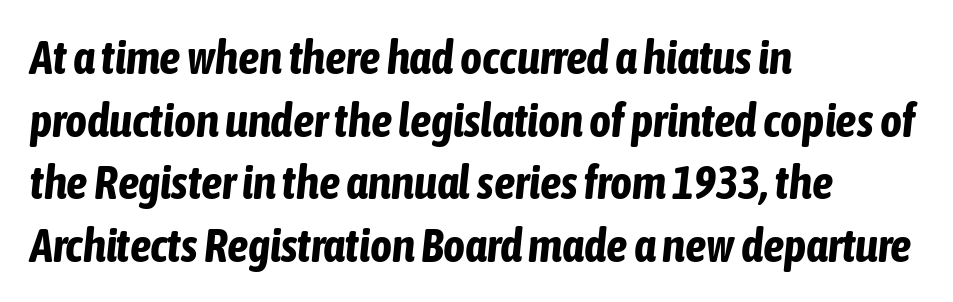
{"italic": "yes", "lean": "right", "slant_degrees": 6, "bold": "yes", "weight": "bold", "width": "condensed", "stroke_contrast": "low", "x_height": "medium", "monospaced": "no", "underline": "no", "align": "left", "line_spacing": "normal", "line_spacing_ratio": 1.33, "letter_spacing": "normal", "letter_spacing_em": 0.0, "glyph_px": 47}
